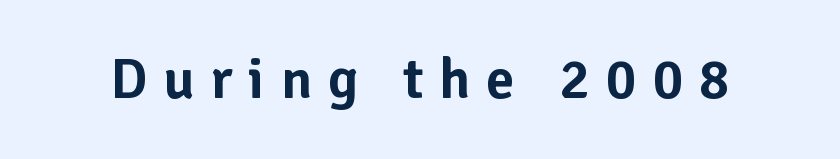
The image shows 57 px sans-serif type, upright; set unusually wide letter spacing (+0.28 em), not underlined; low stroke contrast and a medium x-height.
